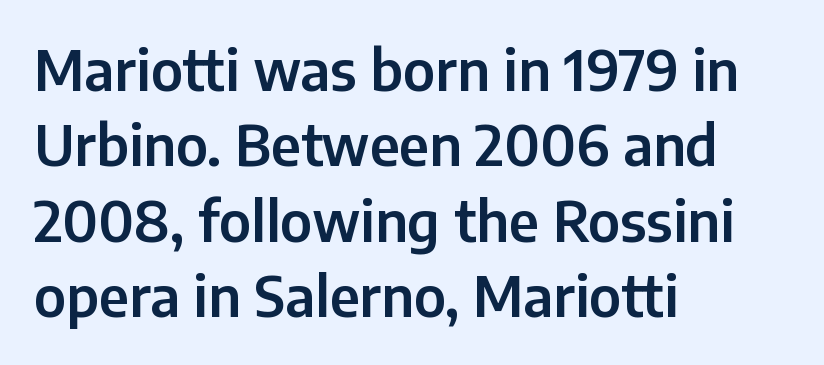
Q: Is the text italic (slanted)? A: No, it is upright.
Q: Is the typeface a serif or a sans-serif typeface? A: Sans-serif.
Q: Is the text underlined? A: No.
Q: How is the paragraph aligned? A: Left-aligned.
Q: Is the spacing between letters normal or unusually wide? A: Normal.
Q: Is the spacing between lines tight, normal or loose? A: Normal.
Q: Width (condensed, normal, or wide)? A: Normal.
Q: Stroke contrast? A: Low.
Q: x-height? A: Medium.
Q: Monospaced? A: No.
